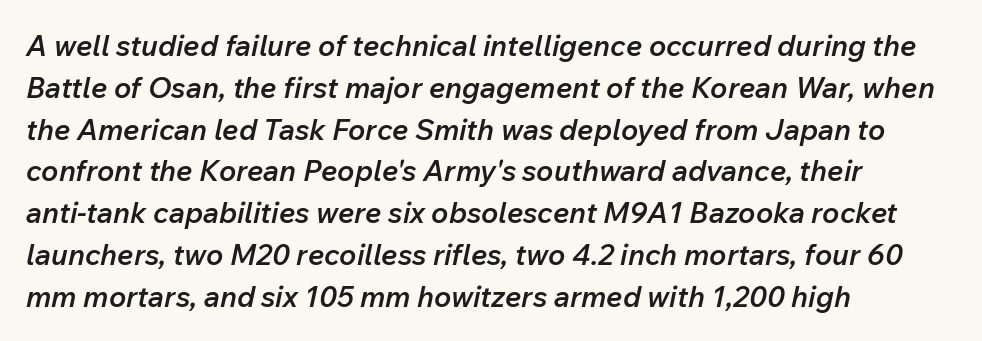
Quick note: italic. The glyphs are unaccompanied by any horizontal stroke below them. The passage shown is semibold, sitting just below true bold. The rendering uses a moderate line-height, typical for paragraphs.
